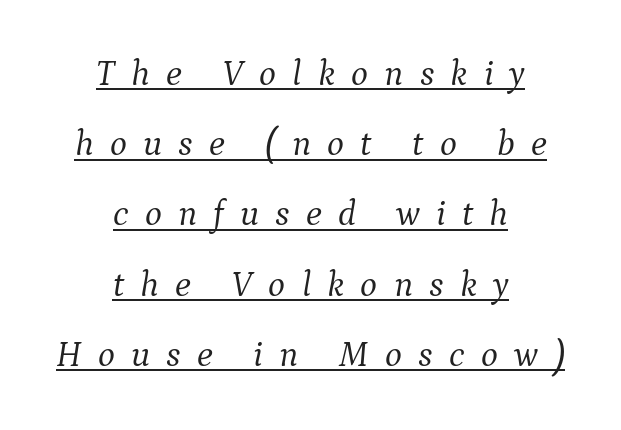
{"serif": "yes", "italic": "yes", "lean": "right", "slant_degrees": 9, "bold": "no", "weight": "light", "width": "normal", "stroke_contrast": "medium", "x_height": "medium", "monospaced": "no", "underline": "yes", "align": "center", "line_spacing": "loose", "line_spacing_ratio": 1.95, "letter_spacing": "wide", "letter_spacing_em": 0.45, "glyph_px": 36}
